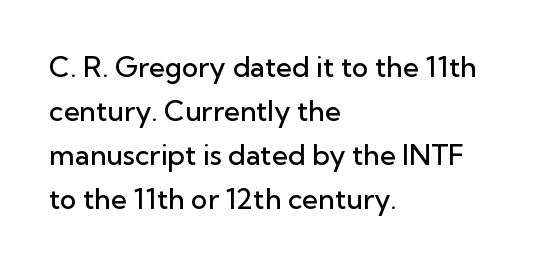
{"serif": "no", "italic": "no", "bold": "semi", "weight": "semibold", "width": "normal", "stroke_contrast": "low", "x_height": "medium", "monospaced": "no", "underline": "no", "align": "left", "line_spacing": "normal", "line_spacing_ratio": 1.57, "letter_spacing": "normal", "letter_spacing_em": 0.0, "glyph_px": 28}
